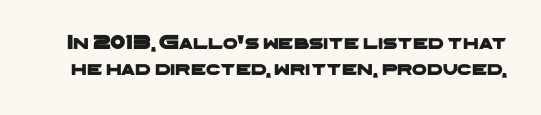
{"underline": "no", "line_spacing": "normal", "line_spacing_ratio": 1.25, "letter_spacing": "normal", "letter_spacing_em": 0.0, "glyph_px": 21}
